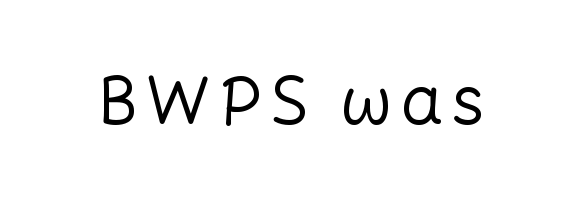
Q: Is the text bold? A: No.
Q: Is the text italic (slanted)? A: No, it is upright.
Q: Is the typeface a serif or a sans-serif typeface? A: Sans-serif.
Q: Is the text underlined? A: No.
Q: Width (condensed, normal, or wide)? A: Normal.
Q: Stroke contrast? A: Low.
Q: x-height? A: Medium.
Q: Monospaced? A: No.
